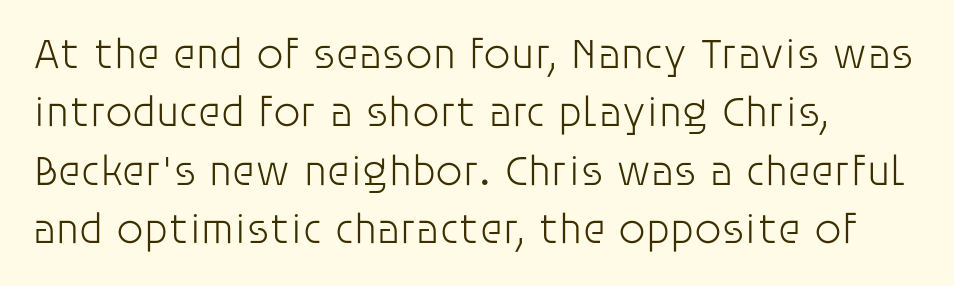
The image shows 43 px light sans-serif type, upright; set left-aligned, normal line spacing (1.36x), normal letter spacing, not underlined; low stroke contrast and a large x-height.
